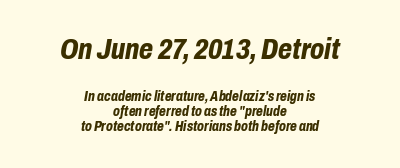
{"italic": "yes", "lean": "right", "slant_degrees": 10, "bold": "yes", "weight": "bold", "width": "condensed", "stroke_contrast": "low", "x_height": "medium", "monospaced": "no", "underline": "no", "align": "center", "line_spacing": "tight", "line_spacing_ratio": 1.09, "letter_spacing": "normal", "letter_spacing_em": 0.0, "larger_block": "first", "size_ratio": 2.07, "glyph_px": 29}
